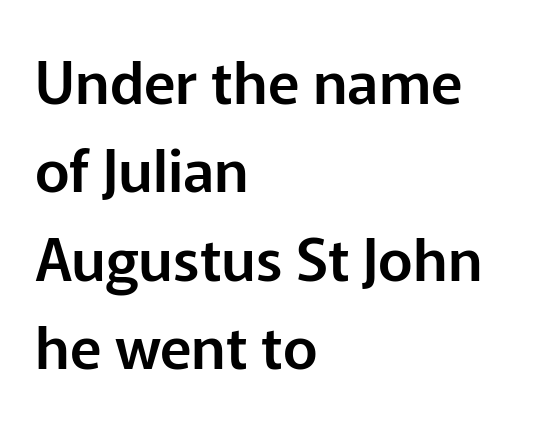
{"serif": "no", "italic": "no", "width": "normal", "stroke_contrast": "low", "x_height": "medium", "monospaced": "no", "underline": "no", "align": "left", "line_spacing": "normal", "line_spacing_ratio": 1.5, "letter_spacing": "normal", "letter_spacing_em": 0.0, "glyph_px": 59}
